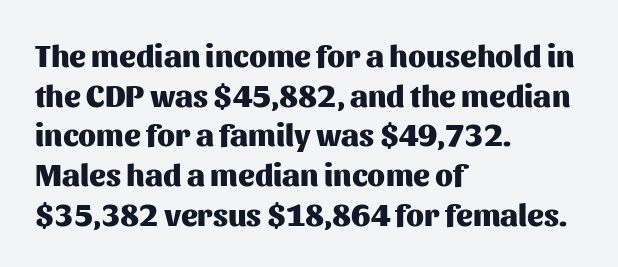
The image shows 31 px heavy sans-serif type, upright; set left-aligned, normal line spacing (1.28x), normal letter spacing, not underlined; medium stroke contrast and a medium x-height.
